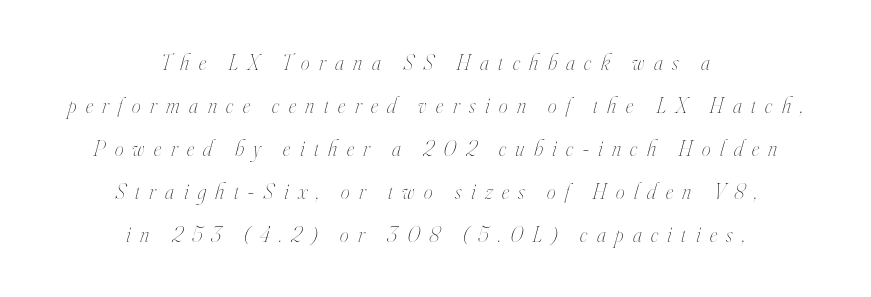
The vertical gap from one line to the next is large. You can tell it's italic because the verticals aren't actually vertical. A light-to-regular cut is what we see here. Does the copy run flush right? No — it is centered line by line. A clean baseline with only descenders dipping below it.
